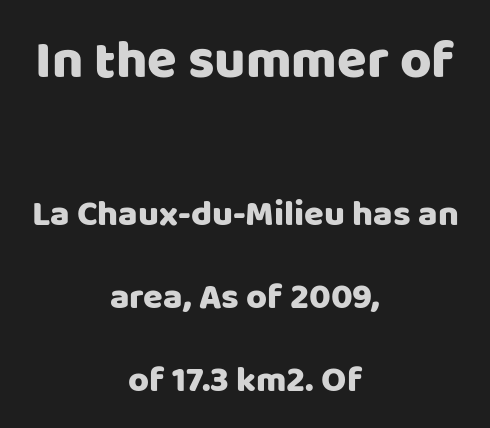
Compared with typical paragraphs, the rows here are farther apart. Which margin do the lines hug? Neither — every line sits in the middle. Inter-character spacing is left at the font's built-in metrics. Italic? Not at all — the glyphs are vertical. Compare the two chunks: the upper has the greater cap height.
